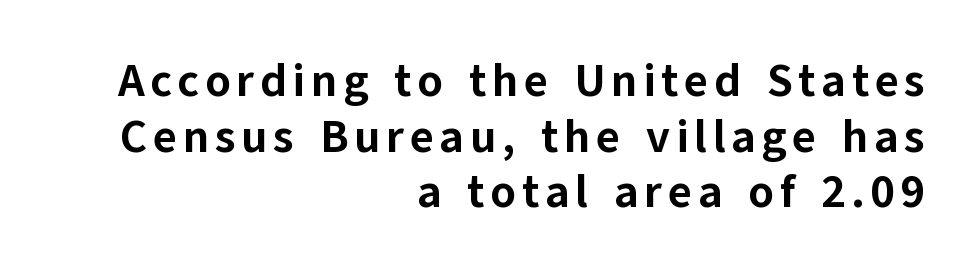
{"serif": "no", "italic": "no", "bold": "yes", "weight": "bold", "width": "normal", "stroke_contrast": "low", "x_height": "medium", "monospaced": "no", "underline": "no", "align": "right", "line_spacing_ratio": 1.21, "glyph_px": 46}
